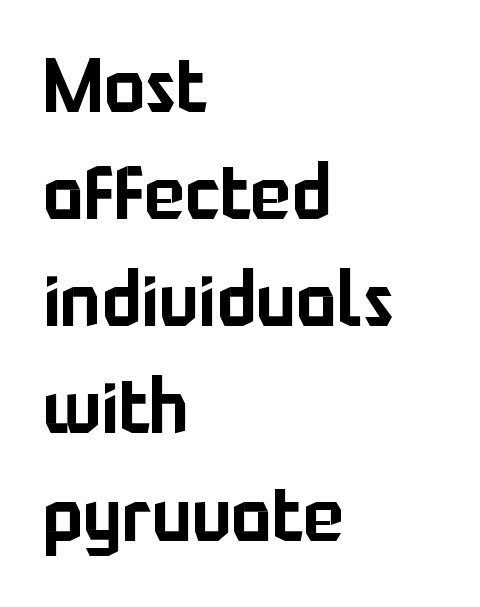
{"serif": "no", "italic": "no", "width": "normal", "stroke_contrast": "low", "x_height": "medium", "monospaced": "no", "underline": "no", "align": "left", "line_spacing": "normal", "line_spacing_ratio": 1.41, "letter_spacing": "normal", "letter_spacing_em": 0.0, "glyph_px": 76}
